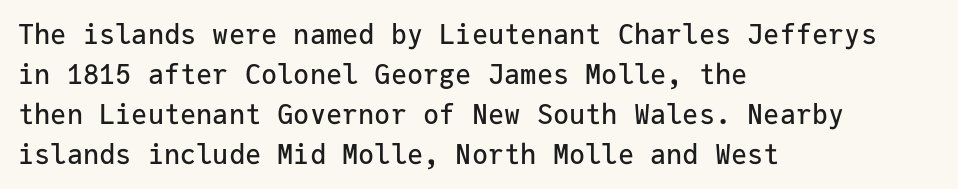
The image shows 27 px text type, upright; set left-aligned, normal line spacing (1.48x), normal letter spacing, not underlined.
